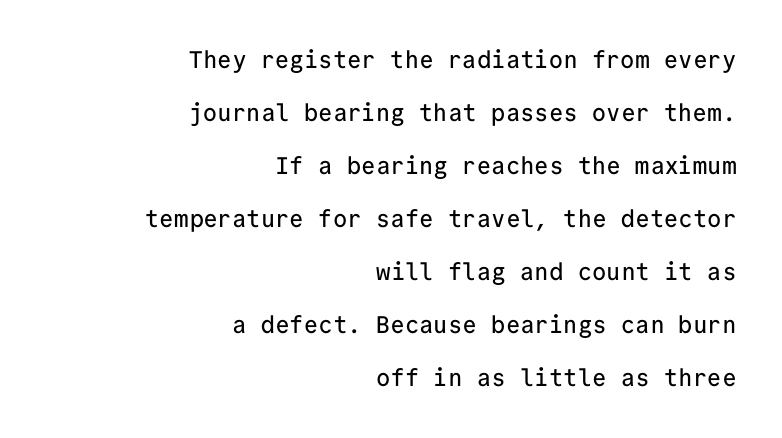
Caption: multi-line text, flush right, ragged left. Students, observe: this is what heavily led, spacious text looks like. Any mark beneath the type? The region is blank. The face used here is rendered with its standard letterfit.
